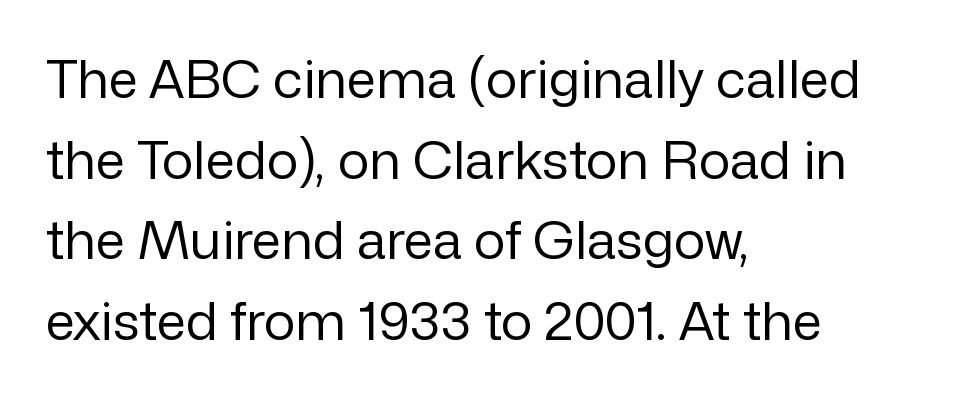
{"serif": "no", "italic": "no", "bold": "no", "weight": "regular", "width": "normal", "stroke_contrast": "low", "x_height": "medium", "monospaced": "no", "underline": "no", "align": "left", "line_spacing": "normal", "line_spacing_ratio": 1.52, "letter_spacing": "normal", "letter_spacing_em": 0.0, "glyph_px": 53}
